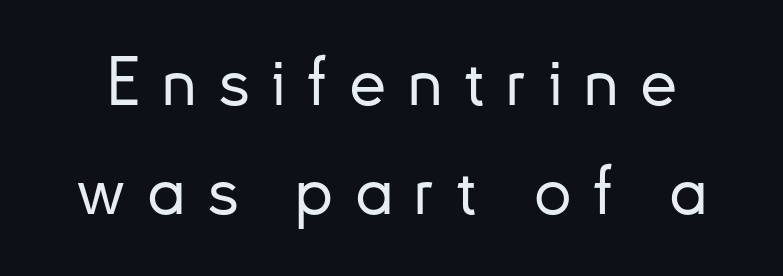
{"serif": "no", "italic": "no", "width": "normal", "stroke_contrast": "low", "x_height": "small", "monospaced": "no", "underline": "no", "line_spacing": "normal", "line_spacing_ratio": 1.63, "letter_spacing": "wide", "letter_spacing_em": 0.32, "glyph_px": 67}
